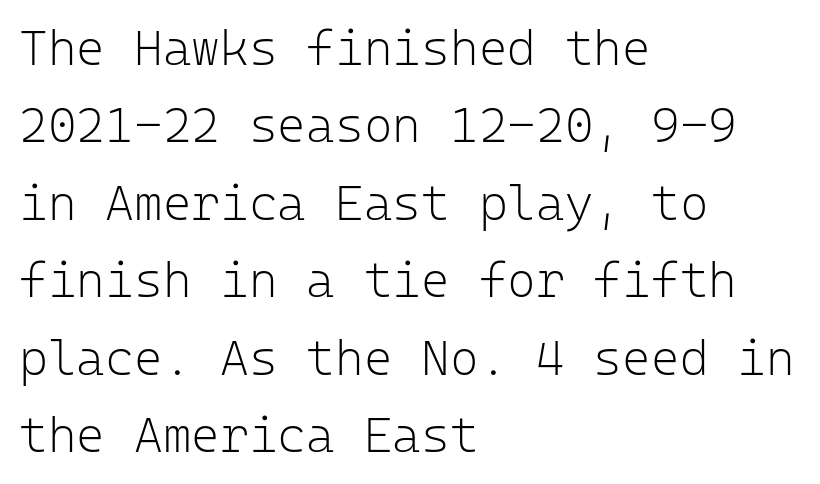
Q: Is the text bold? A: No.
Q: Is the text italic (slanted)? A: No, it is upright.
Q: Is the typeface a serif or a sans-serif typeface? A: Sans-serif.
Q: Is the text underlined? A: No.
Q: How is the paragraph aligned? A: Left-aligned.
Q: Is the spacing between letters normal or unusually wide? A: Normal.
Q: Is the spacing between lines tight, normal or loose? A: Normal.
Q: Width (condensed, normal, or wide)? A: Normal.
Q: Stroke contrast? A: Low.
Q: x-height? A: Medium.
Q: Monospaced? A: Yes.
